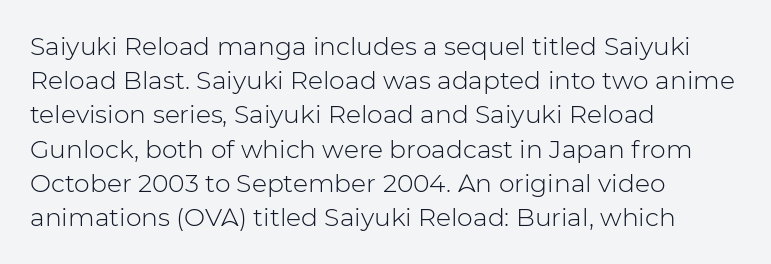
The image shows 25 px text type, upright; set left-aligned, normal line spacing (1.37x), normal letter spacing, not underlined.
